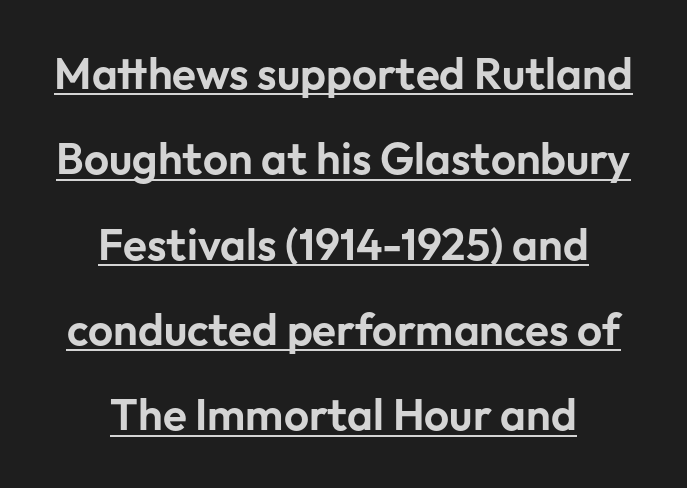
Q: Is the text italic (slanted)? A: No, it is upright.
Q: Is the typeface a serif or a sans-serif typeface? A: Sans-serif.
Q: Is the text underlined? A: Yes.
Q: How is the paragraph aligned? A: Centered.
Q: Is the spacing between letters normal or unusually wide? A: Normal.
Q: Is the spacing between lines tight, normal or loose? A: Loose.
Q: Width (condensed, normal, or wide)? A: Normal.
Q: Stroke contrast? A: Low.
Q: x-height? A: Medium.
Q: Monospaced? A: No.
